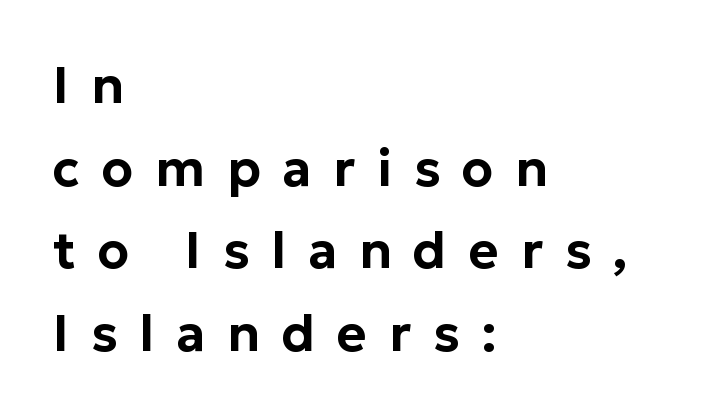
{"serif": "no", "italic": "no", "width": "normal", "stroke_contrast": "low", "x_height": "medium", "monospaced": "no", "underline": "no", "align": "left", "line_spacing": "normal", "line_spacing_ratio": 1.62, "letter_spacing": "wide", "letter_spacing_em": 0.43, "glyph_px": 51}
